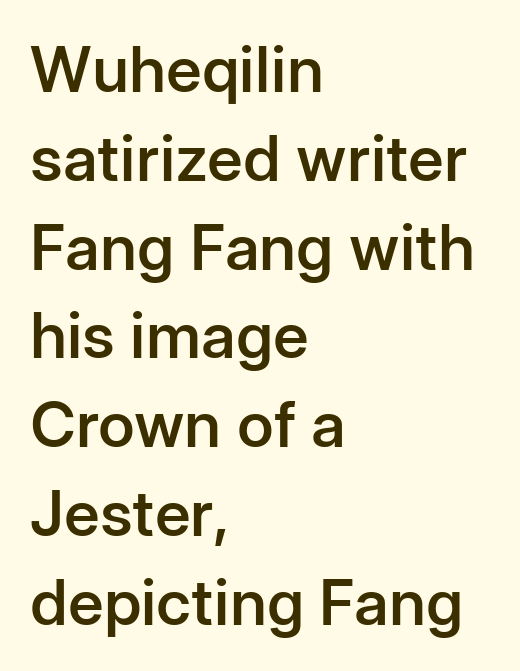
Q: Is the text bold? A: Semi-bold.
Q: Is the text italic (slanted)? A: No, it is upright.
Q: Is the typeface a serif or a sans-serif typeface? A: Sans-serif.
Q: Is the text underlined? A: No.
Q: How is the paragraph aligned? A: Left-aligned.
Q: Is the spacing between letters normal or unusually wide? A: Normal.
Q: Is the spacing between lines tight, normal or loose? A: Normal.
Q: Width (condensed, normal, or wide)? A: Normal.
Q: Stroke contrast? A: Low.
Q: x-height? A: Medium.
Q: Monospaced? A: No.
